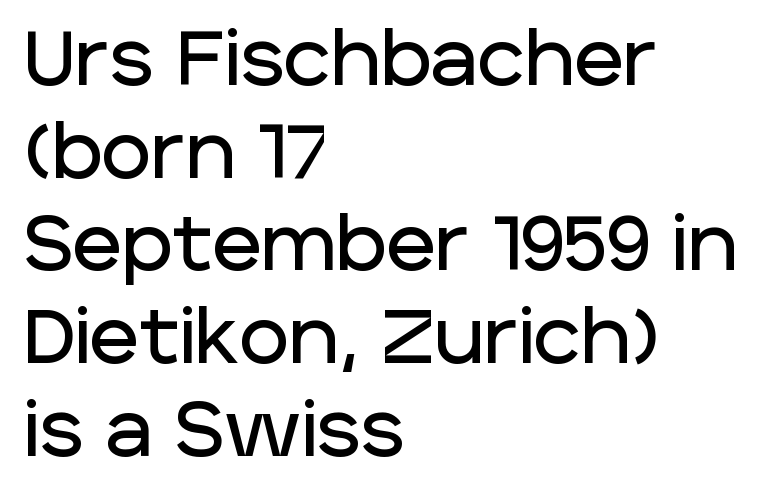
Q: Is the text italic (slanted)? A: No, it is upright.
Q: Is the typeface a serif or a sans-serif typeface? A: Sans-serif.
Q: Is the text underlined? A: No.
Q: How is the paragraph aligned? A: Left-aligned.
Q: Is the spacing between letters normal or unusually wide? A: Normal.
Q: Width (condensed, normal, or wide)? A: Normal.
Q: Stroke contrast? A: Low.
Q: x-height? A: Large.
Q: Monospaced? A: No.
